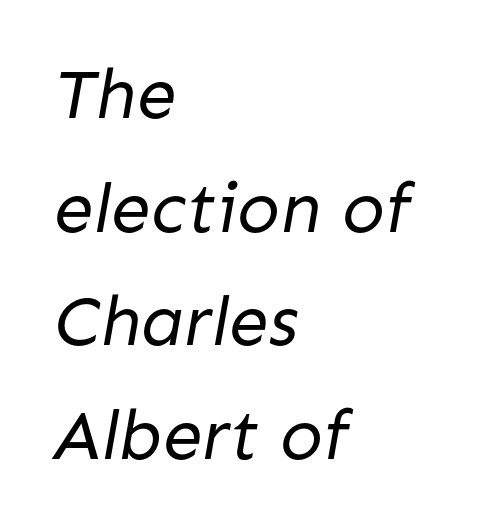
The image shows 71 px regular-weight sans-serif type; set left-aligned, normal line spacing (1.6x), normal letter spacing, not underlined; low stroke contrast and a medium x-height.
